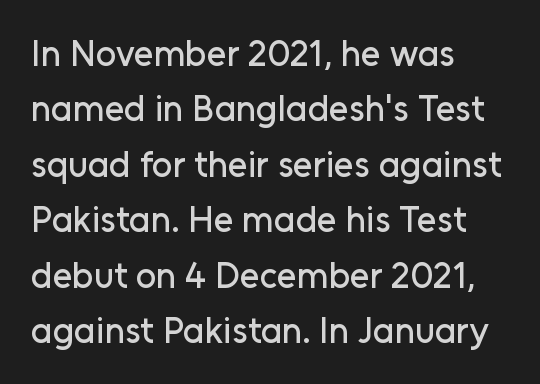
Line beginnings align vertically; line endings do not. Observe the ordinary spacing: letters are neighbours, not strangers. Is there any slant? The stems are plumb. Reading down the column, the eye jumps a familiar distance to each next line.
